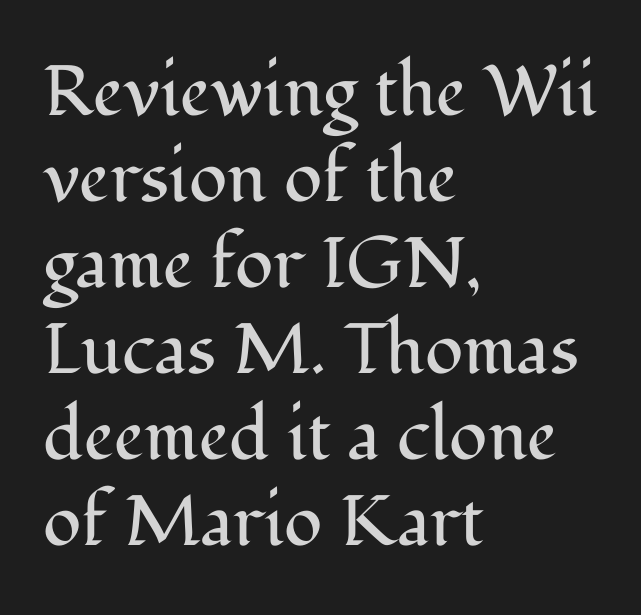
{"serif": "yes", "italic": "no", "bold": "no", "weight": "regular", "width": "normal", "stroke_contrast": "medium", "x_height": "medium", "monospaced": "no", "underline": "no", "align": "left", "line_spacing_ratio": 1.21, "letter_spacing": "normal", "letter_spacing_em": 0.0, "glyph_px": 71}
